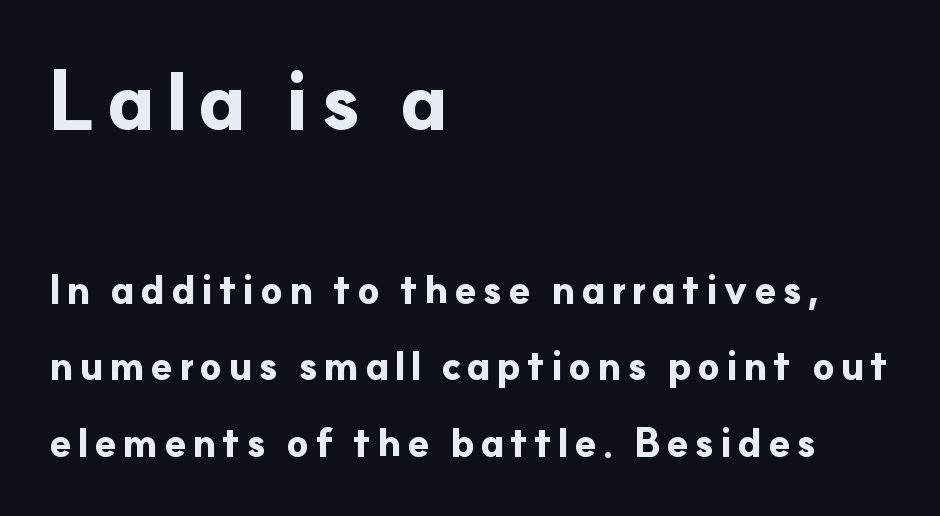
{"serif": "no", "italic": "no", "bold": "yes", "weight": "bold", "width": "normal", "stroke_contrast": "low", "x_height": "small", "monospaced": "no", "underline": "no", "align": "left", "line_spacing": "loose", "line_spacing_ratio": 1.91, "larger_block": "first", "size_ratio": 1.98, "glyph_px": 79}
